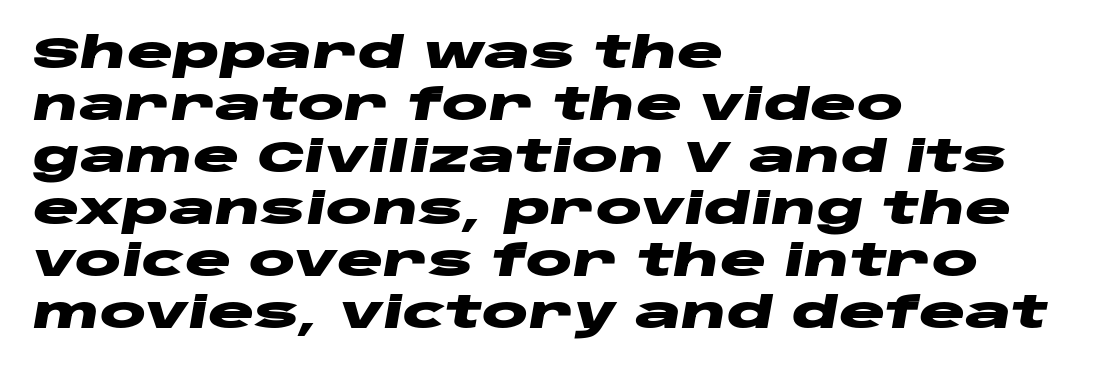
{"italic": "yes", "lean": "right", "slant_degrees": 10, "bold": "yes", "weight": "heavy", "width": "wide", "stroke_contrast": "low", "x_height": "large", "monospaced": "no", "underline": "no", "align": "left", "line_spacing_ratio": 1.21, "letter_spacing": "normal", "letter_spacing_em": 0.0, "glyph_px": 43}
